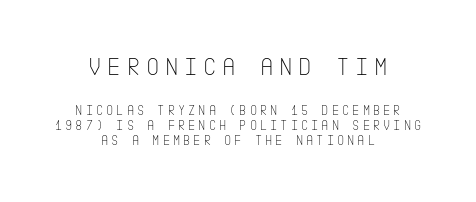
The image shows 26 px text type, upright; set centered, tight line spacing (1.07x), unusually wide letter spacing (+0.21 em), not underlined; the first (top) block is 1.86x larger.
